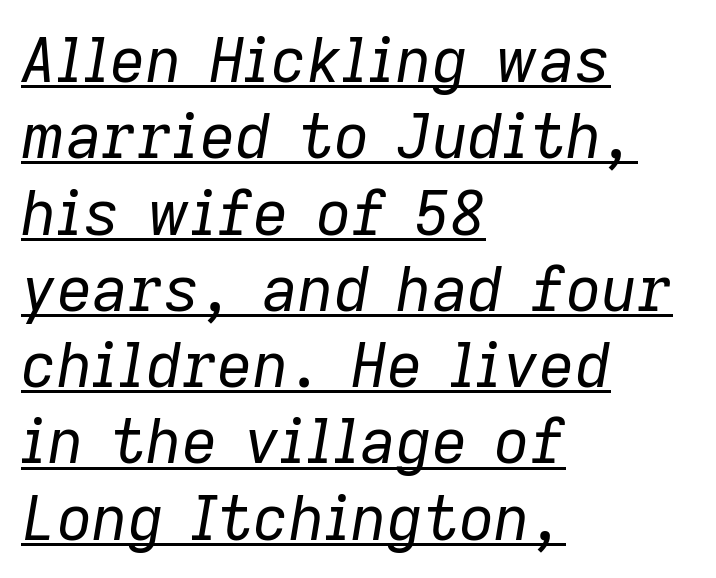
Q: Is the text bold? A: No.
Q: Is the text italic (slanted)? A: Yes, it leans right by about 9 degrees.
Q: Is the text underlined? A: Yes.
Q: How is the paragraph aligned? A: Left-aligned.
Q: Is the spacing between letters normal or unusually wide? A: Normal.
Q: Width (condensed, normal, or wide)? A: Normal.
Q: Stroke contrast? A: Low.
Q: x-height? A: Medium.
Q: Monospaced? A: No.
